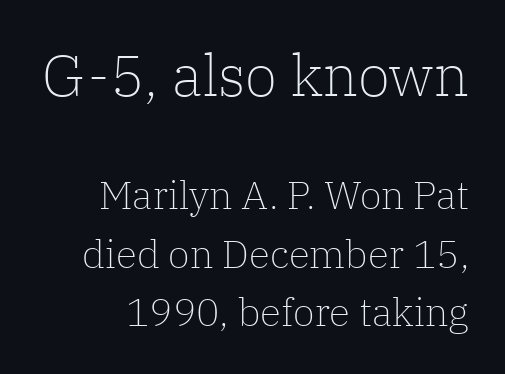
The axis of the letterforms is exactly vertical. Has an underline been added? It has not. You could not count columns in this text — the font is proportionally spaced. Characters follow at the spacing the type designer built in. The block sitting higher on the canvas is the one with enlarged characters.
